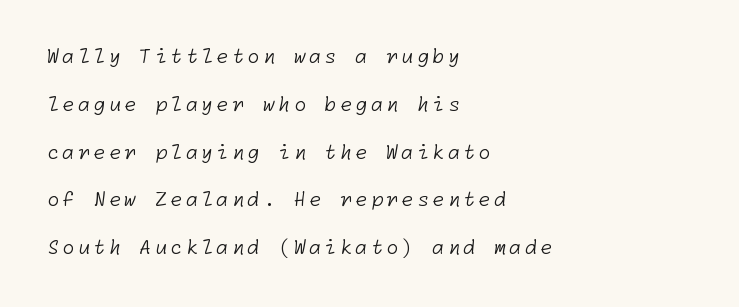
Line spacing here is loose. The typeface has the unassuming heft of standard copy or less. Notice how the passage keeps a crisp vertical edge on the left only. The foot of each line stays bare and open.
